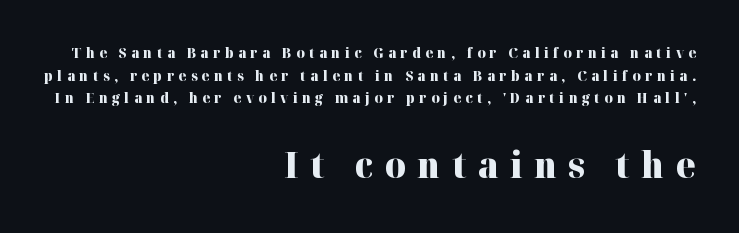
The image shows 36 px heavy serif type, upright; set right-aligned, normal line spacing (1.61x), unusually wide letter spacing (+0.31 em), not underlined; the second (bottom) block is 2.57x larger; high stroke contrast and a medium x-height.
